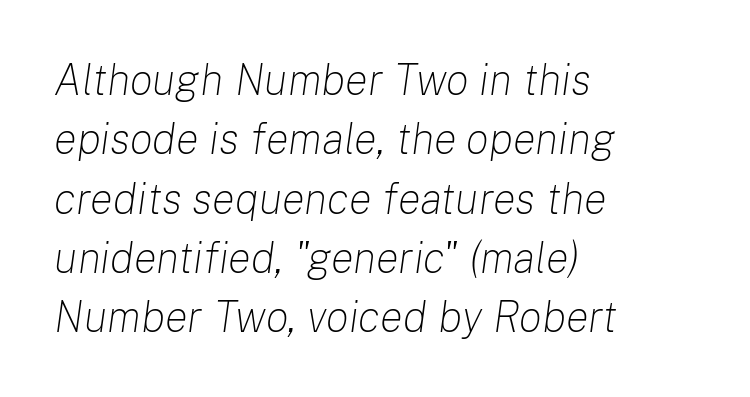
{"italic": "yes", "lean": "right", "slant_degrees": 8, "bold": "no", "weight": "light", "width": "normal", "stroke_contrast": "low", "x_height": "medium", "monospaced": "no", "underline": "no", "align": "left", "line_spacing": "normal", "line_spacing_ratio": 1.38, "letter_spacing": "normal", "letter_spacing_em": 0.0, "glyph_px": 43}
